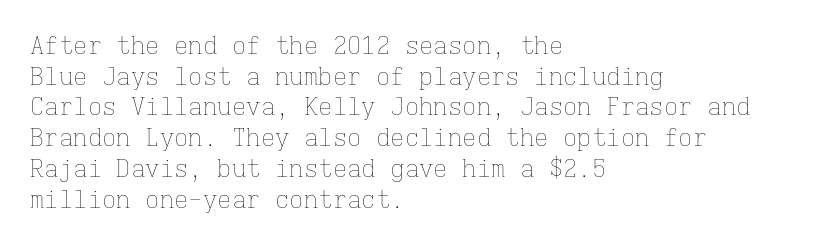
Is the type heavy? It reads as light-to-regular instead. Leftover space on each line is placed entirely after the last word. Characters follow at the spacing the type designer built in. The passage shown stacks its lines at a standard gap.
